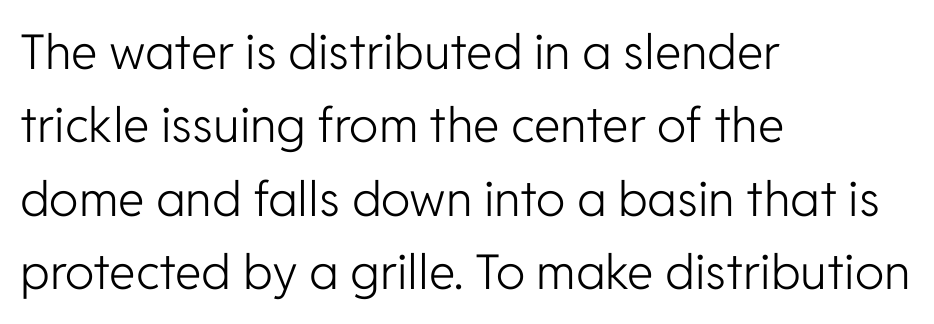
{"serif": "no", "italic": "no", "bold": "no", "weight": "light", "width": "normal", "stroke_contrast": "low", "x_height": "medium", "monospaced": "no", "underline": "no", "align": "left", "line_spacing": "normal", "line_spacing_ratio": 1.53, "letter_spacing": "normal", "letter_spacing_em": 0.0, "glyph_px": 48}
